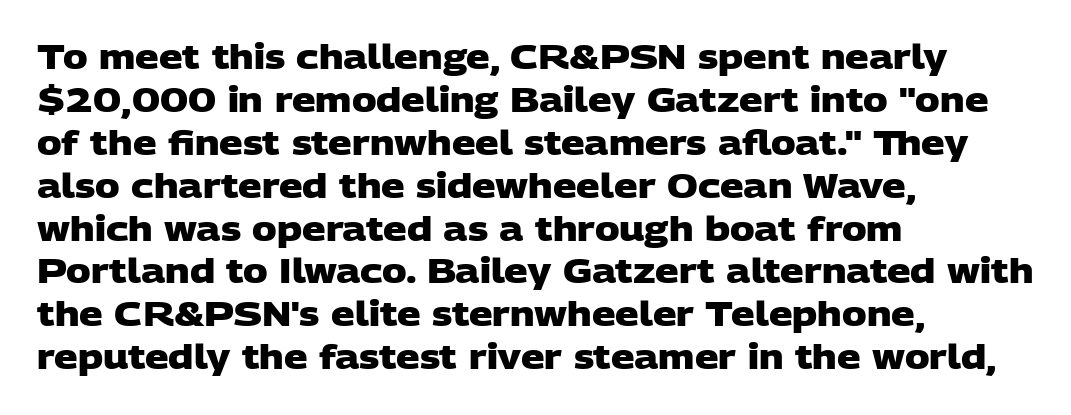
Q: Is the text bold? A: Yes.
Q: Is the typeface a serif or a sans-serif typeface? A: Sans-serif.
Q: Is the text underlined? A: No.
Q: How is the paragraph aligned? A: Left-aligned.
Q: Is the spacing between letters normal or unusually wide? A: Normal.
Q: Is the spacing between lines tight, normal or loose? A: Normal.
Q: Width (condensed, normal, or wide)? A: Wide.
Q: Stroke contrast? A: Low.
Q: x-height? A: Large.
Q: Monospaced? A: No.
